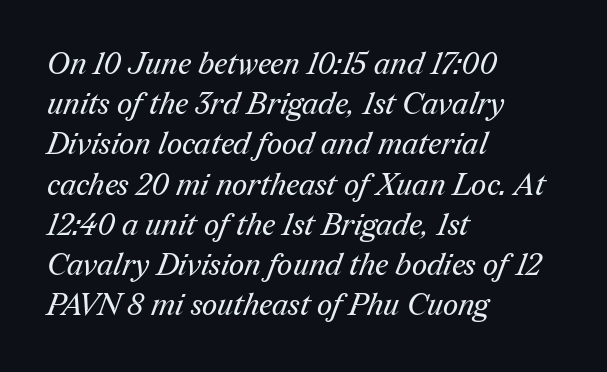
The image shows 30 px regular-weight serif type; set left-aligned, normal line spacing (1.34x), normal letter spacing, not underlined; medium stroke contrast and a medium x-height.
